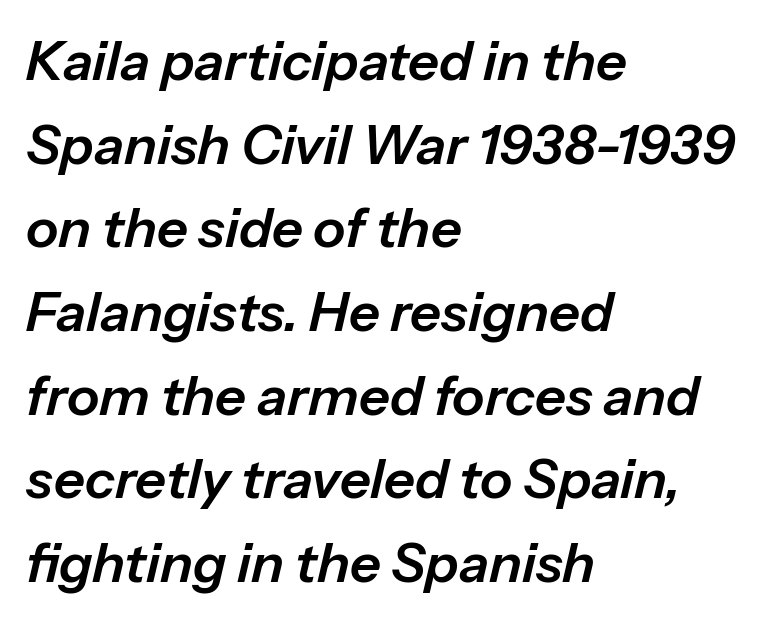
The image shows 54 px text type, italic (leaning right); set left-aligned, normal line spacing (1.55x), normal letter spacing, not underlined; low stroke contrast and a medium x-height.
